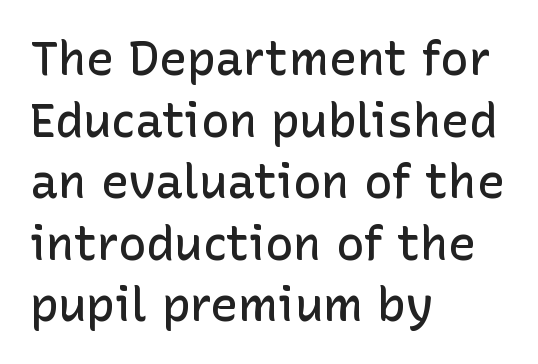
Here the designer chose a conventional face with non-uniform glyph widths. If you drew a ruler down the left edge, every line would touch it. Does the lettering tilt? It doesn't — this is upright. Honestly, the letter spacing is just normal — you wouldn't notice it.
